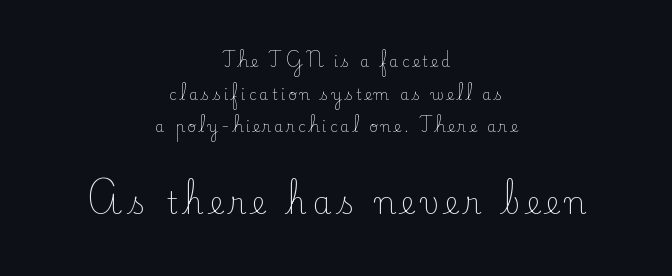
Stroke terminals: seriffed. Line starts and ends both wander, symmetrically. The passage shown is typed in a proportional face where columns would drift. Is this a heavy cut? Hardly; it is regular or lighter.
